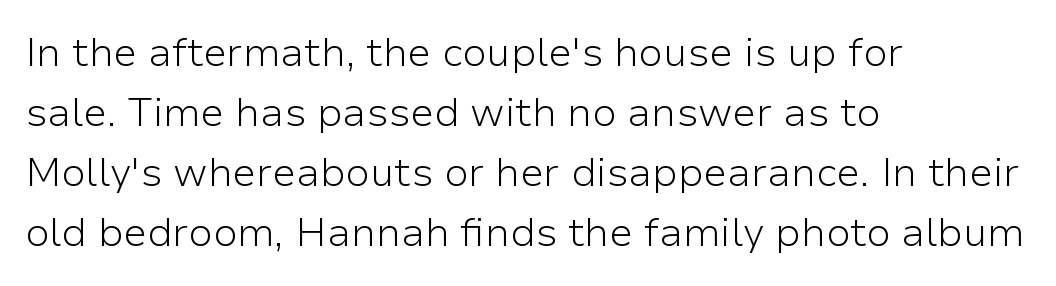
The image shows 40 px light sans-serif type, upright; set left-aligned, normal line spacing (1.5x), normal letter spacing, not underlined; low stroke contrast and a medium x-height.
